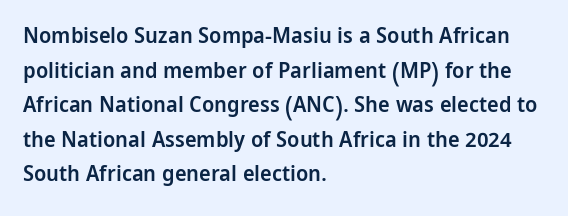
The image shows 22 px text type, upright; set left-aligned, normal line spacing (1.57x), normal letter spacing, not underlined.
